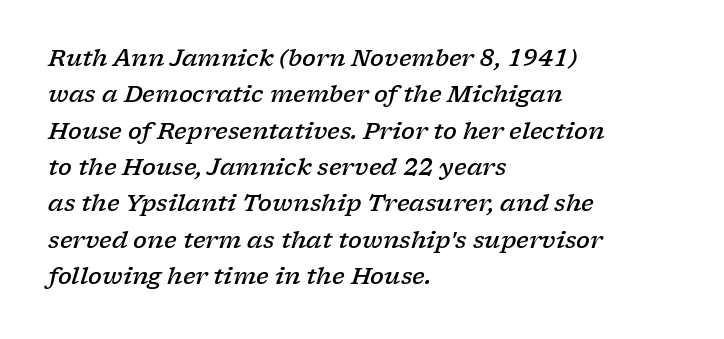
Q: Is the text bold? A: Semi-bold.
Q: Is the text italic (slanted)? A: Yes, it leans right by about 17 degrees.
Q: Is the text underlined? A: No.
Q: How is the paragraph aligned? A: Left-aligned.
Q: Is the spacing between letters normal or unusually wide? A: Normal.
Q: Is the spacing between lines tight, normal or loose? A: Normal.
